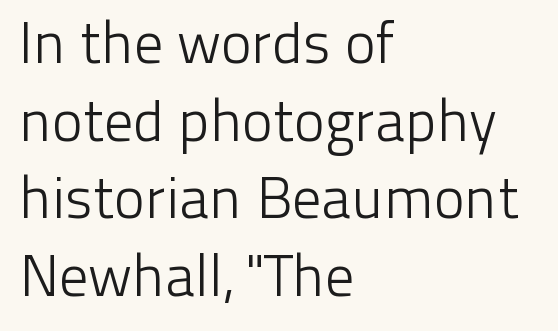
Q: Is the text bold? A: No.
Q: Is the text italic (slanted)? A: No, it is upright.
Q: Is the typeface a serif or a sans-serif typeface? A: Sans-serif.
Q: Is the text underlined? A: No.
Q: How is the paragraph aligned? A: Left-aligned.
Q: Is the spacing between letters normal or unusually wide? A: Normal.
Q: Is the spacing between lines tight, normal or loose? A: Normal.
Q: Width (condensed, normal, or wide)? A: Normal.
Q: Stroke contrast? A: Low.
Q: x-height? A: Medium.
Q: Monospaced? A: No.
